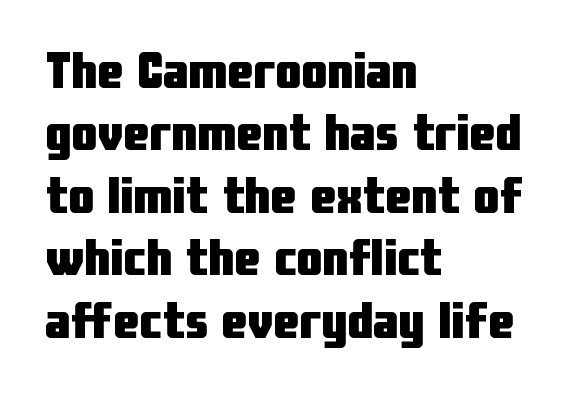
{"serif": "no", "italic": "no", "bold": "yes", "weight": "heavy", "width": "condensed", "stroke_contrast": "low", "x_height": "medium", "monospaced": "no", "underline": "no", "align": "left", "line_spacing_ratio": 1.2, "letter_spacing": "normal", "letter_spacing_em": 0.0, "glyph_px": 52}
